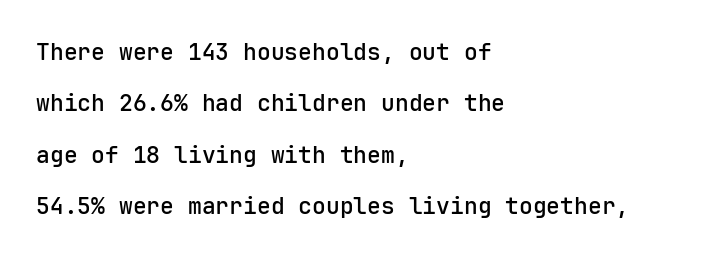
{"italic": "no", "bold": "semi", "underline": "no", "align": "left", "line_spacing": "loose", "line_spacing_ratio": 2.23, "letter_spacing": "normal", "letter_spacing_em": 0.0, "glyph_px": 23}
